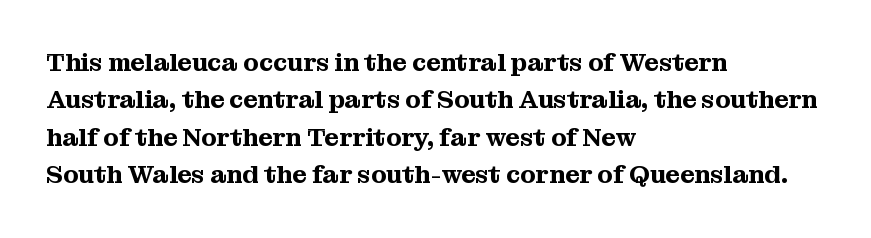
Q: Is the text italic (slanted)? A: No, it is upright.
Q: Is the text underlined? A: No.
Q: How is the paragraph aligned? A: Left-aligned.
Q: Is the spacing between letters normal or unusually wide? A: Normal.
Q: Is the spacing between lines tight, normal or loose? A: Normal.
